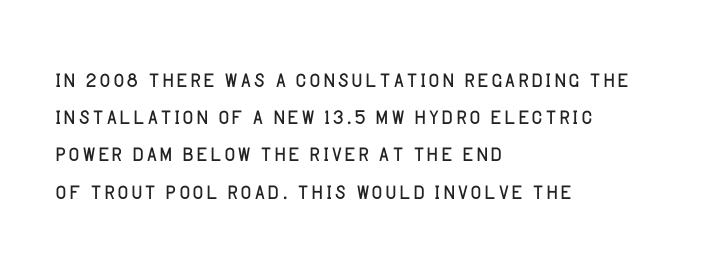
{"serif": "no", "italic": "no", "bold": "no", "weight": "light", "width": "normal", "stroke_contrast": "low", "x_height": "large", "monospaced": "no", "underline": "no", "align": "left", "line_spacing_ratio": 1.24, "letter_spacing": "normal", "letter_spacing_em": 0.0, "glyph_px": 30}
